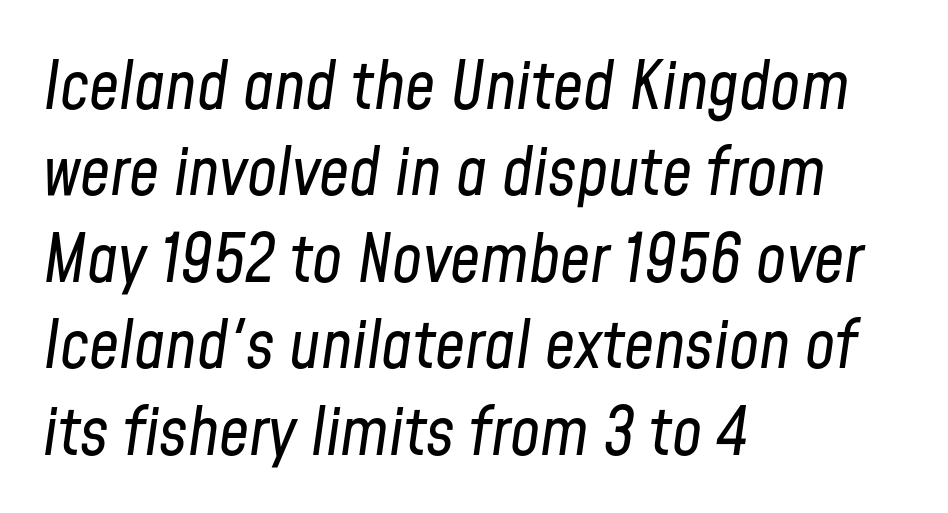
The image shows 67 px regular-weight, condensed type, italic (leaning right); set left-aligned, normal line spacing (1.29x), normal letter spacing, not underlined; low stroke contrast and a medium x-height.
